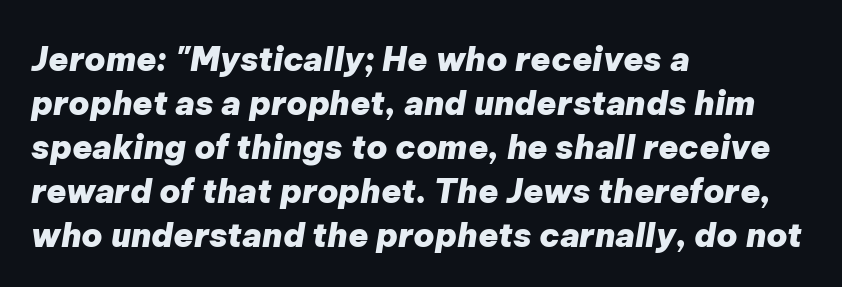
The image shows 33 px heavy type, italic (leaning right); set left-aligned, normal line spacing (1.33x), normal letter spacing, not underlined; low stroke contrast and a medium x-height.
